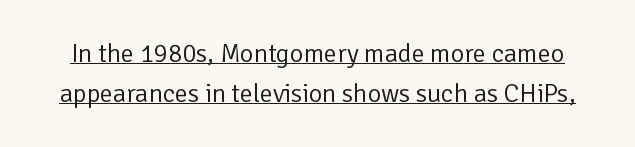
{"italic": "no", "bold": "no", "underline": "yes", "line_spacing": "normal", "line_spacing_ratio": 1.52, "letter_spacing": "normal", "letter_spacing_em": 0.0, "glyph_px": 26}
